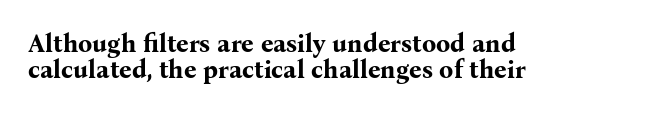
Its strokes are broad and dark, the hallmark of bold type. Leftover space on each line is placed entirely after the last word. Horizontal bands of white between lines are thin slivers. When letters stand straight like this, we call the style roman or upright. Has an underline been added? It has not.
